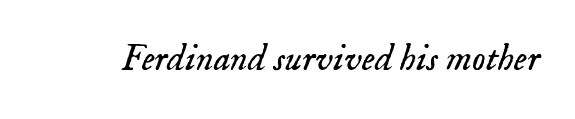
{"serif": "yes", "italic": "yes", "lean": "right", "slant_degrees": 18, "bold": "no", "weight": "light", "width": "normal", "stroke_contrast": "low", "x_height": "small", "monospaced": "no", "underline": "no", "letter_spacing": "normal", "letter_spacing_em": 0.0, "glyph_px": 38}
